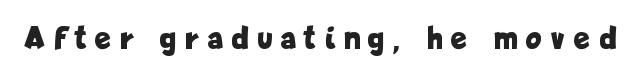
The image shows 33 px bold, condensed sans-serif type, upright; set unusually wide letter spacing (+0.29 em), not underlined; low stroke contrast and a medium x-height.
